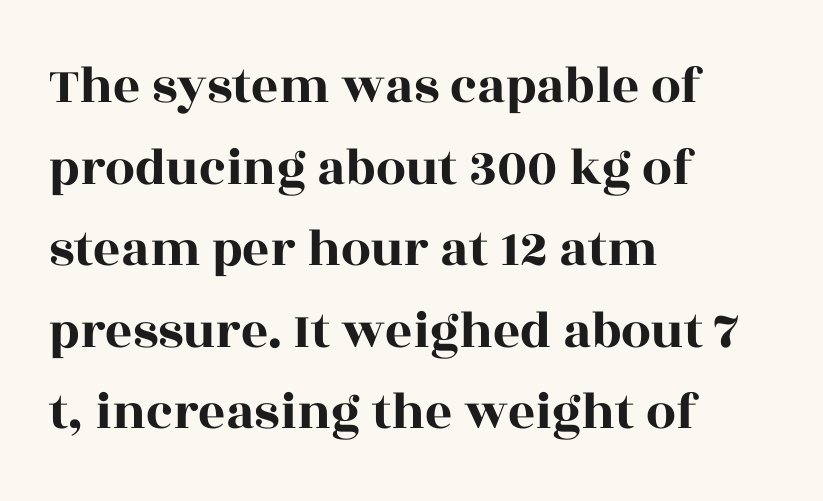
Q: Is the text italic (slanted)? A: No, it is upright.
Q: Is the typeface a serif or a sans-serif typeface? A: Serif.
Q: Is the text underlined? A: No.
Q: How is the paragraph aligned? A: Left-aligned.
Q: Is the spacing between letters normal or unusually wide? A: Normal.
Q: Is the spacing between lines tight, normal or loose? A: Normal.
Q: Width (condensed, normal, or wide)? A: Wide.
Q: x-height? A: Large.
Q: Monospaced? A: No.
